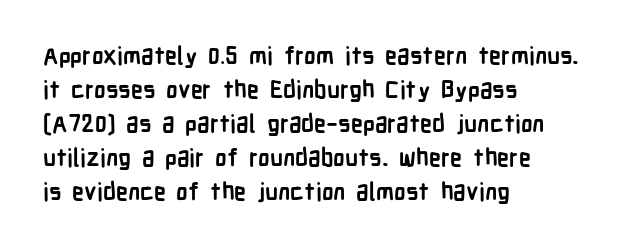
{"italic": "no", "bold": "yes", "underline": "no", "align": "left", "line_spacing": "normal", "line_spacing_ratio": 1.42, "letter_spacing": "normal", "letter_spacing_em": 0.0, "glyph_px": 24}
